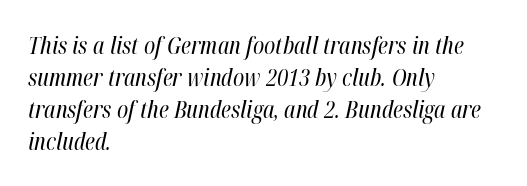
The rag falls on the right side of this text block. Just letters on the line, the space beneath them empty. Quick note: interline space is typical. Tracking here is standard; glyphs follow each other at the usual distance.
